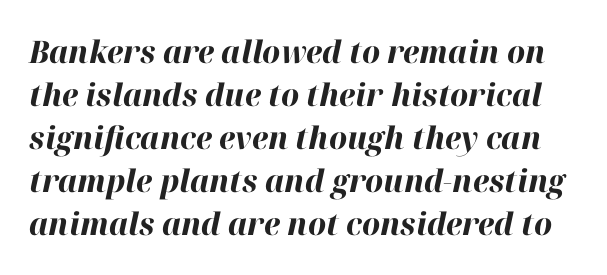
The image shows 31 px bold type, italic (leaning right); set normal line spacing (1.39x), normal letter spacing, not underlined; high stroke contrast and a medium x-height.
